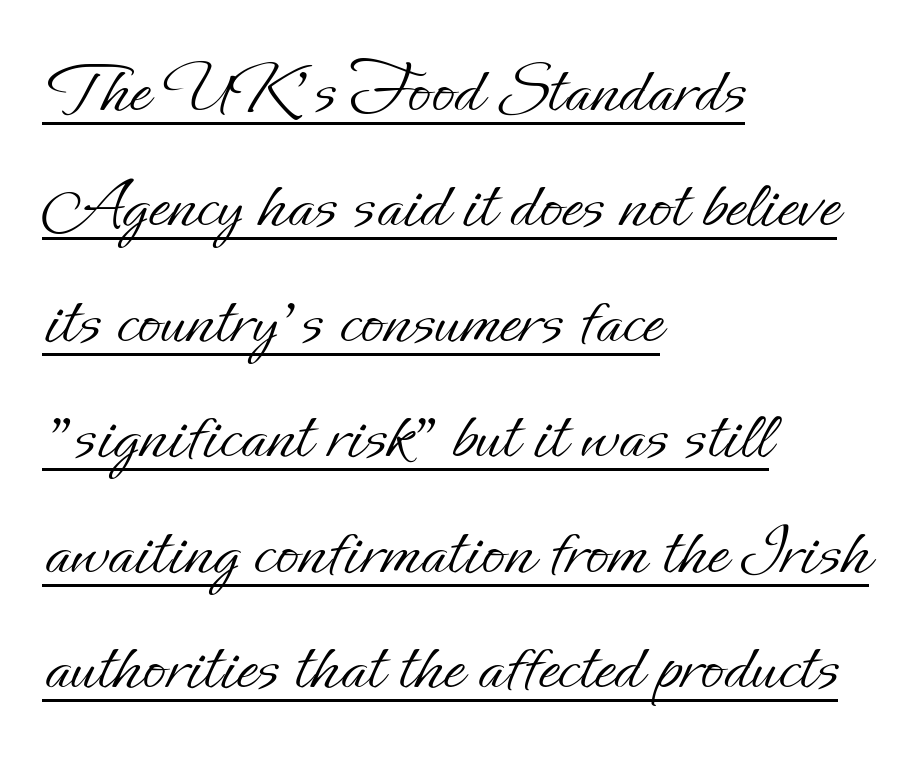
Leftover space on each line is placed entirely after the last word. The letterforms sit at book weight or below. Is there much room between lines? A standard amount, neither cramped nor airy. Students, note that the glyphs here touch the page at normal intervals.
